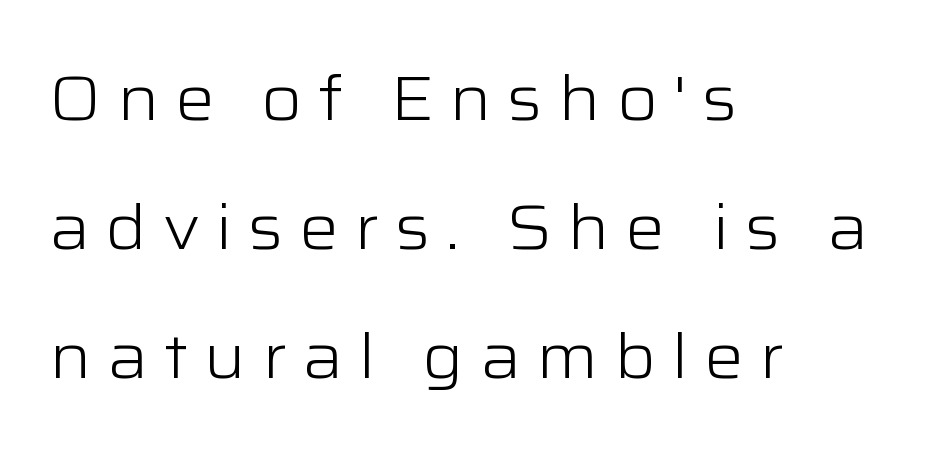
Q: Is the text bold? A: No.
Q: Is the text italic (slanted)? A: No, it is upright.
Q: Is the typeface a serif or a sans-serif typeface? A: Sans-serif.
Q: Is the text underlined? A: No.
Q: How is the paragraph aligned? A: Left-aligned.
Q: Is the spacing between letters normal or unusually wide? A: Unusually wide.
Q: Is the spacing between lines tight, normal or loose? A: Loose.
Q: Width (condensed, normal, or wide)? A: Wide.
Q: Stroke contrast? A: Low.
Q: x-height? A: Medium.
Q: Monospaced? A: No.
